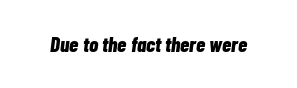
{"italic": "yes", "lean": "right", "slant_degrees": 7, "bold": "yes", "underline": "no", "letter_spacing": "normal", "letter_spacing_em": 0.0, "glyph_px": 21}
